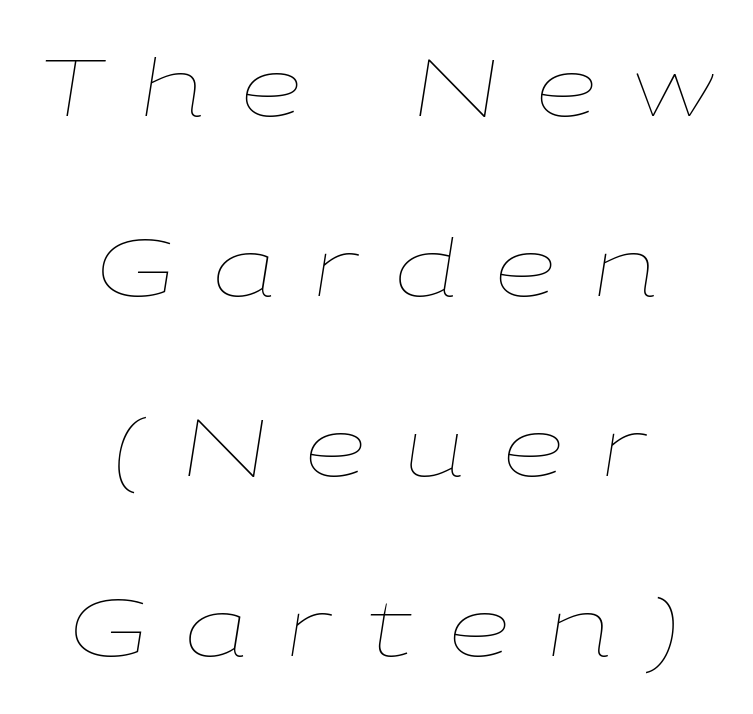
The image shows 79 px thin, wide type, italic (leaning right); set centered, loose line spacing (2.28x), unusually wide letter spacing (+0.47 em), not underlined; low stroke contrast and a medium x-height.
